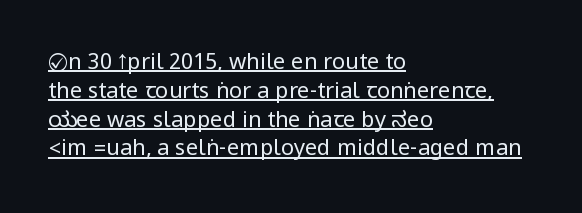
Q: Is the text bold? A: No.
Q: Is the text italic (slanted)? A: No, it is upright.
Q: Is the text underlined? A: Yes.
Q: How is the paragraph aligned? A: Left-aligned.
Q: Is the spacing between letters normal or unusually wide? A: Normal.
Q: Is the spacing between lines tight, normal or loose? A: Normal.
